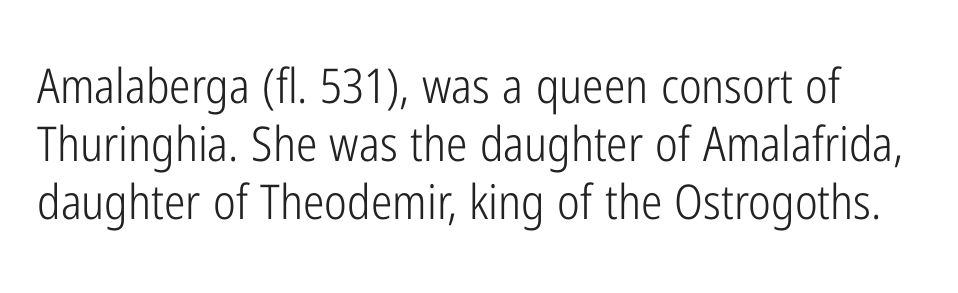
{"serif": "no", "italic": "no", "bold": "no", "weight": "light", "width": "condensed", "stroke_contrast": "low", "x_height": "medium", "monospaced": "no", "underline": "no", "line_spacing_ratio": 1.21, "letter_spacing": "normal", "letter_spacing_em": 0.0, "glyph_px": 48}
